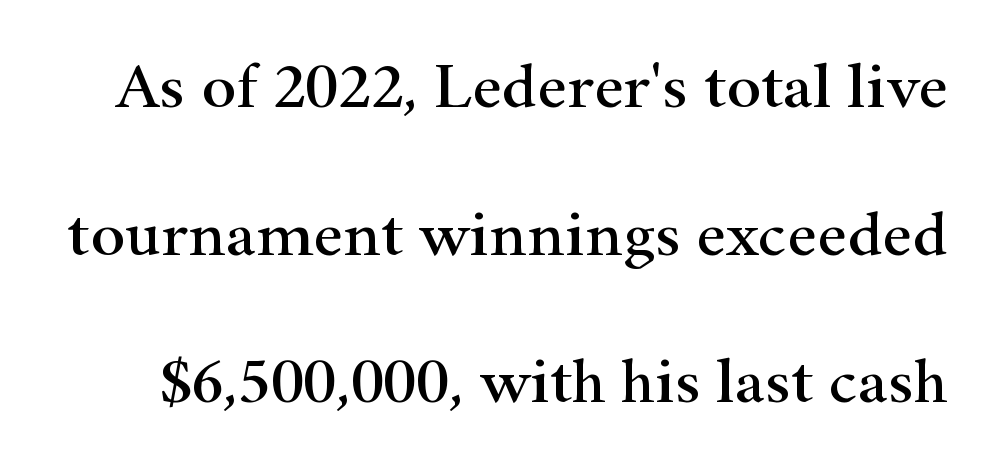
{"serif": "yes", "italic": "no", "width": "wide", "stroke_contrast": "high", "x_height": "small", "monospaced": "no", "underline": "no", "line_spacing": "loose", "line_spacing_ratio": 2.27, "letter_spacing": "normal", "letter_spacing_em": 0.0, "glyph_px": 65}
